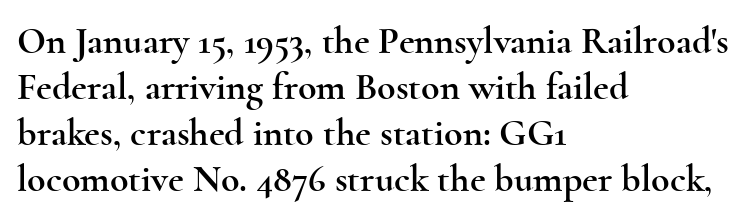
Standard letterfit; no display-style spreading of the glyphs. Does the type have serifs? Yes, each stem ends in a small foot. Looks like regular typesetting: each glyph gets only the width it needs. The passage is arranged the way most books set body copy — flush left.
